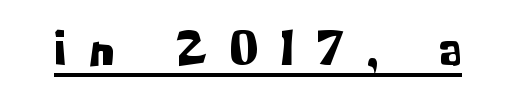
Q: Is the text italic (slanted)? A: No, it is upright.
Q: Is the typeface a serif or a sans-serif typeface? A: Sans-serif.
Q: Is the text underlined? A: Yes.
Q: Is the spacing between letters normal or unusually wide? A: Unusually wide.
Q: Width (condensed, normal, or wide)? A: Normal.
Q: Stroke contrast? A: Low.
Q: x-height? A: Medium.
Q: Monospaced? A: No.
